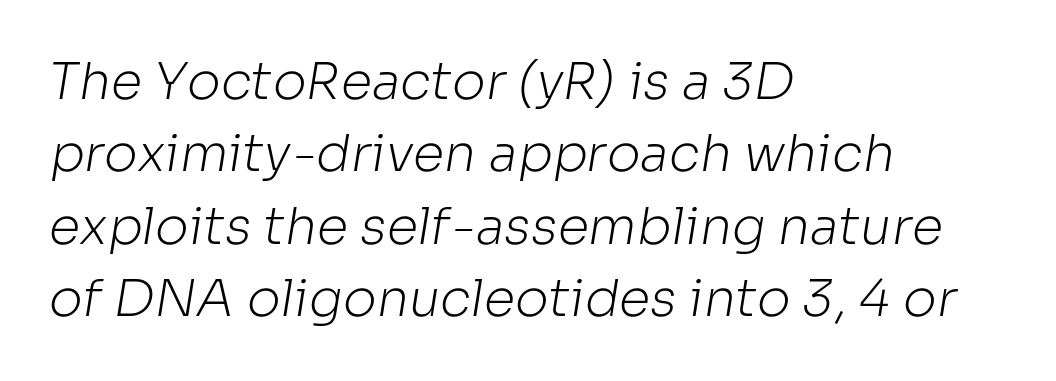
The glyphs are unaccompanied by any horizontal stroke below them. One-word summary of the alignment: left. Regarding leading, the lines here are spaced in the standard way. The passage shown is typed in a proportional face where columns would drift. Type style note: lacks serifs.
